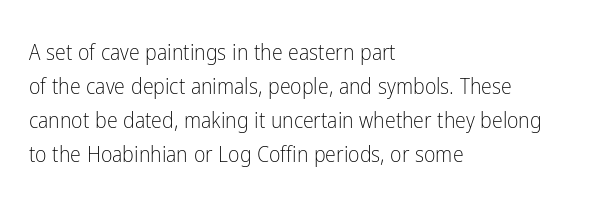
Q: Is the text bold? A: No.
Q: Is the text italic (slanted)? A: No, it is upright.
Q: Is the text underlined? A: No.
Q: How is the paragraph aligned? A: Left-aligned.
Q: Is the spacing between letters normal or unusually wide? A: Normal.
Q: Is the spacing between lines tight, normal or loose? A: Normal.
